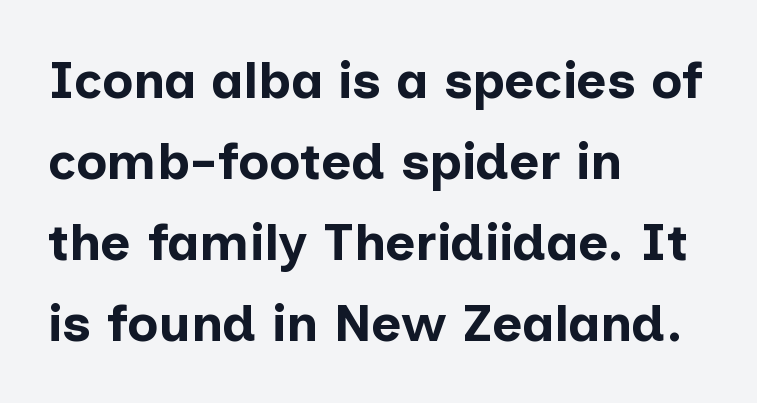
The image shows 52 px bold sans-serif type, upright; set left-aligned, normal line spacing (1.56x), normal letter spacing, not underlined; low stroke contrast and a medium x-height.
